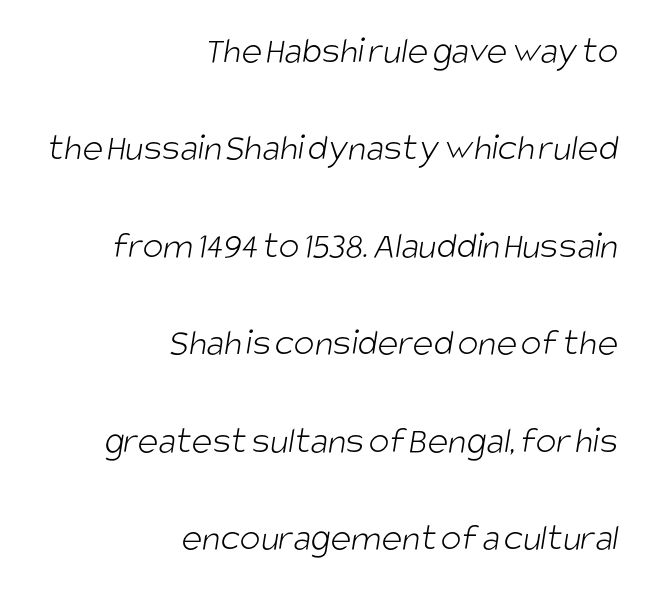
The foot of each line stays bare and open. The strokes are not fattened; the text isn't bold. Typographically, this falls in the sans-serif category. The letterforms sit shoulder to shoulder at normal distance. What's the leading like? Stretched, with rows far apart.
